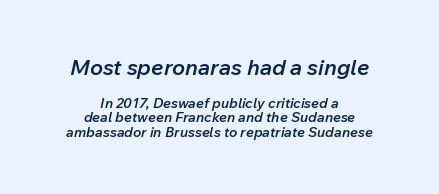
Q: Is the text bold? A: Semi-bold.
Q: Is the text italic (slanted)? A: Yes, it leans right by about 12 degrees.
Q: Is the text underlined? A: No.
Q: How is the paragraph aligned? A: Centered.
Q: Is the spacing between letters normal or unusually wide? A: Normal.
Q: Is the spacing between lines tight, normal or loose? A: Tight.
Q: Which block of text is set in a larger size, the first (top) or the second (bottom)? A: The first (top) one.
